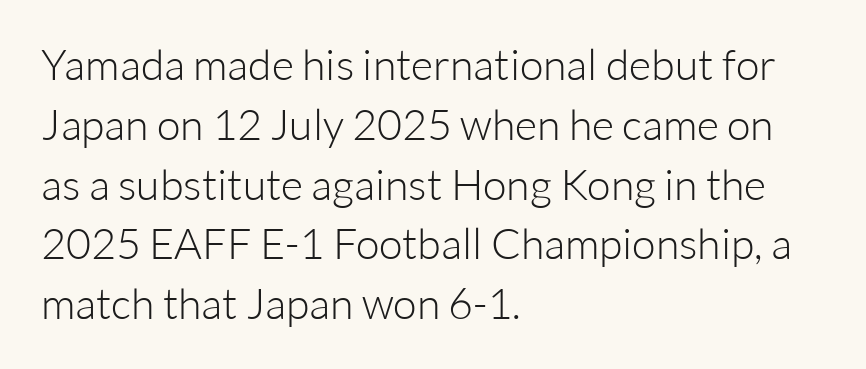
Q: Is the text bold? A: No.
Q: Is the text italic (slanted)? A: No, it is upright.
Q: Is the typeface a serif or a sans-serif typeface? A: Sans-serif.
Q: Is the text underlined? A: No.
Q: How is the paragraph aligned? A: Left-aligned.
Q: Is the spacing between letters normal or unusually wide? A: Normal.
Q: Is the spacing between lines tight, normal or loose? A: Normal.
Q: Width (condensed, normal, or wide)? A: Normal.
Q: Stroke contrast? A: Low.
Q: x-height? A: Medium.
Q: Monospaced? A: No.
